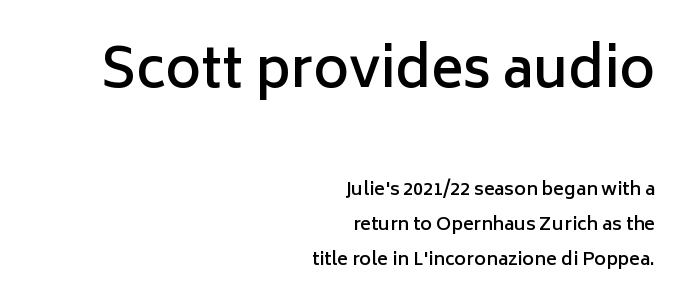
Q: Is the text bold? A: Semi-bold.
Q: Is the text italic (slanted)? A: No, it is upright.
Q: Is the typeface a serif or a sans-serif typeface? A: Sans-serif.
Q: Is the text underlined? A: No.
Q: How is the paragraph aligned? A: Right-aligned.
Q: Is the spacing between letters normal or unusually wide? A: Normal.
Q: Is the spacing between lines tight, normal or loose? A: Loose.
Q: Which block of text is set in a larger size, the first (top) or the second (bottom)? A: The first (top) one.
Q: Width (condensed, normal, or wide)? A: Normal.
Q: Stroke contrast? A: Low.
Q: x-height? A: Medium.
Q: Monospaced? A: No.
